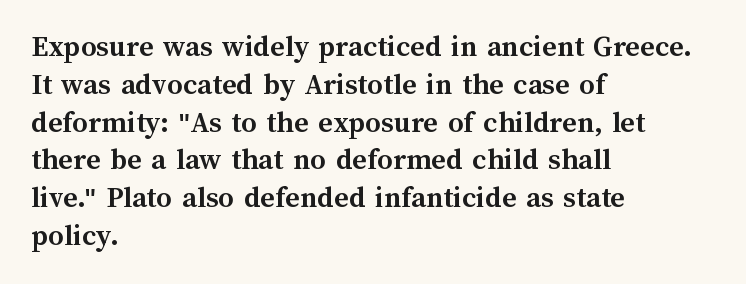
{"italic": "no", "bold": "yes", "weight": "semibold", "width": "normal", "stroke_contrast": "medium", "x_height": "medium", "monospaced": "no", "underline": "no", "align": "left", "line_spacing_ratio": 1.22, "letter_spacing": "normal", "letter_spacing_em": 0.0, "glyph_px": 31}
